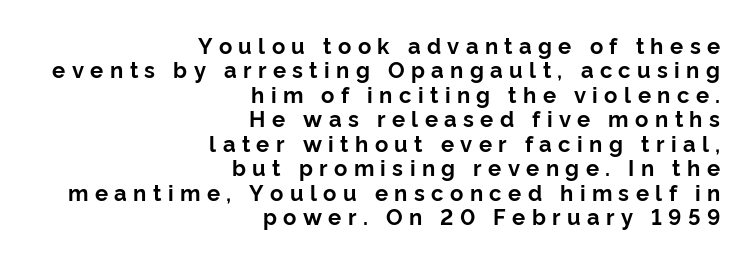
{"italic": "no", "bold": "yes", "underline": "no", "align": "right", "line_spacing": "tight", "line_spacing_ratio": 1.11, "letter_spacing": "wide", "letter_spacing_em": 0.29, "glyph_px": 22}
